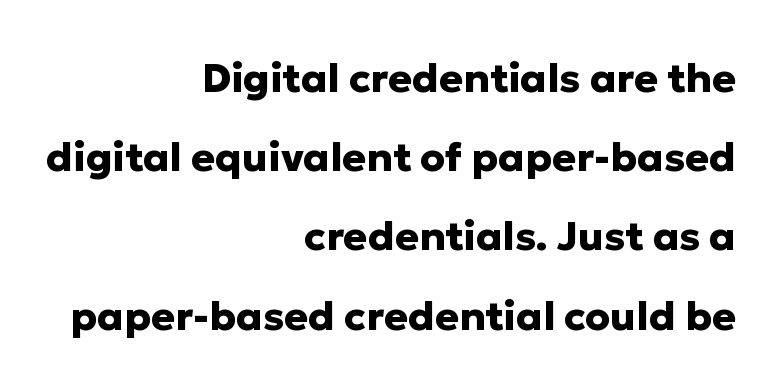
The image shows 40 px heavy sans-serif type, upright; set right-aligned, loose line spacing (1.98x), normal letter spacing, not underlined; low stroke contrast and a medium x-height.
